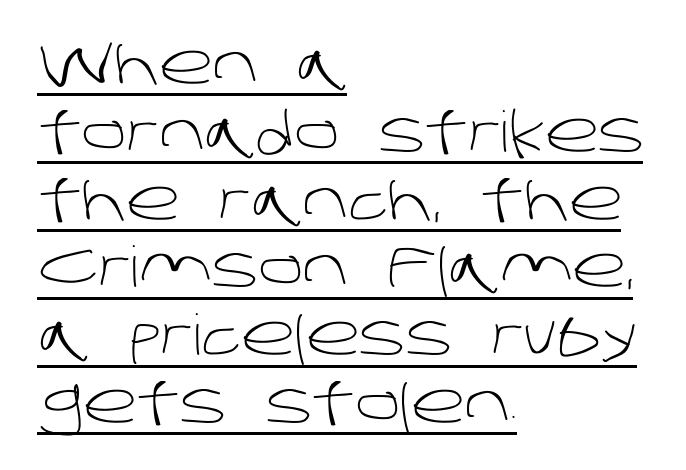
The paragraph shown leans on its left margin. A typesetter would call this proportional, since set widths differ per character. The letterforms sit shoulder to shoulder at normal distance. Each letter's strokes conclude bluntly, with no projecting serifs. Each line of the rendering has a horizontal stroke beneath the glyphs.
